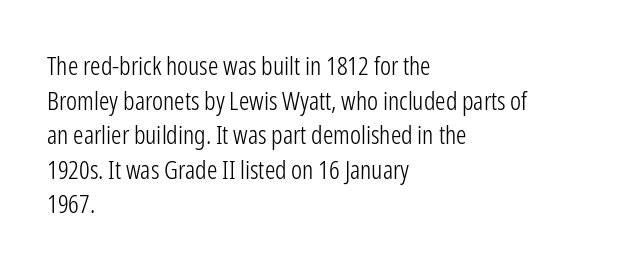
Q: Is the text bold? A: No.
Q: Is the text italic (slanted)? A: No, it is upright.
Q: Is the text underlined? A: No.
Q: How is the paragraph aligned? A: Left-aligned.
Q: Is the spacing between letters normal or unusually wide? A: Normal.
Q: Is the spacing between lines tight, normal or loose? A: Normal.
